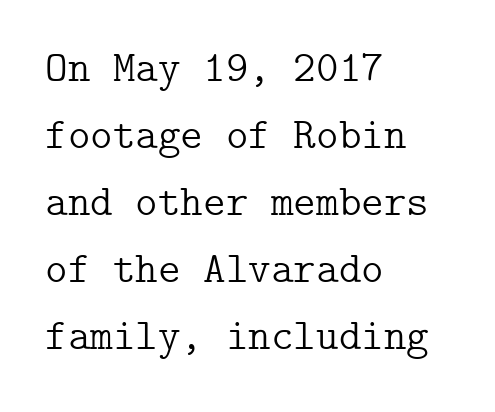
The designer left line spacing at the default. The paragraph has a hard left edge and a soft right edge. The specimen omits any rule beneath the text block's lines. Weight: not bold — regular or lighter.
